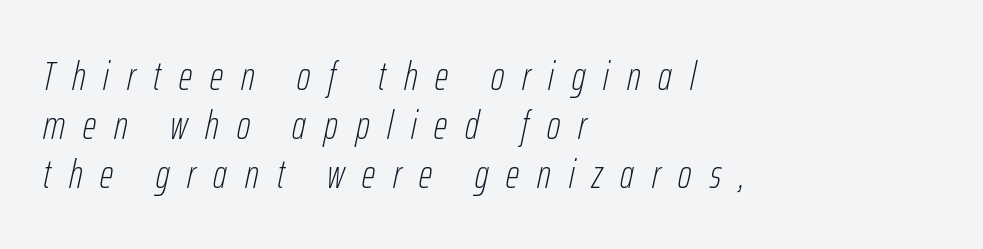
{"italic": "yes", "lean": "right", "slant_degrees": 12, "bold": "no", "weight": "thin", "width": "condensed", "stroke_contrast": "low", "x_height": "medium", "monospaced": "no", "underline": "no", "align": "left", "line_spacing_ratio": 1.19, "letter_spacing": "wide", "letter_spacing_em": 0.44, "glyph_px": 41}
